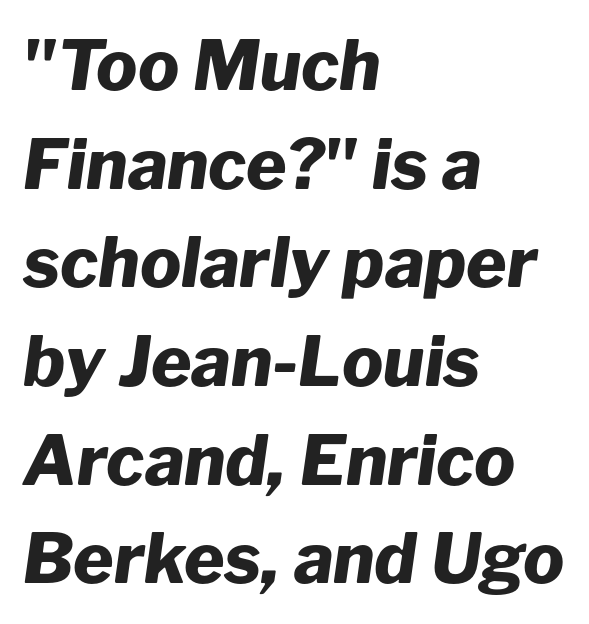
Q: Is the text bold? A: Yes.
Q: Is the text italic (slanted)? A: Yes, it leans right by about 8 degrees.
Q: Is the text underlined? A: No.
Q: How is the paragraph aligned? A: Left-aligned.
Q: Is the spacing between letters normal or unusually wide? A: Normal.
Q: Is the spacing between lines tight, normal or loose? A: Normal.
Q: Width (condensed, normal, or wide)? A: Normal.
Q: Stroke contrast? A: Low.
Q: x-height? A: Medium.
Q: Monospaced? A: No.
